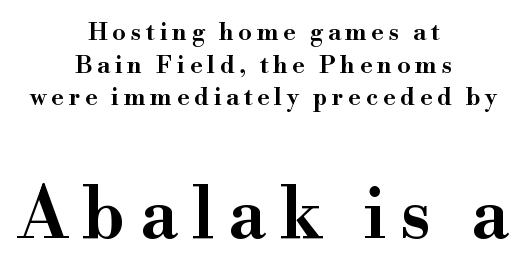
The image shows 71 px wide serif type, upright; set centered, normal line spacing (1.36x), unusually wide letter spacing (+0.2 em), not underlined; the second (bottom) block is 2.96x larger; high stroke contrast and a small x-height.
